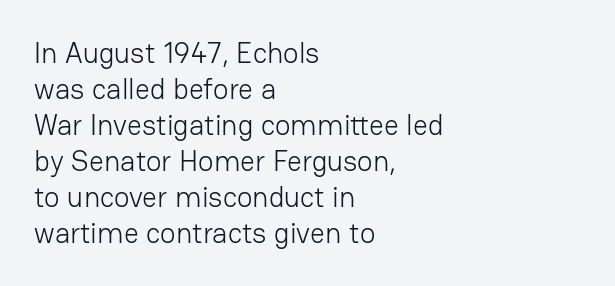
{"serif": "no", "italic": "no", "bold": "no", "weight": "light", "width": "normal", "stroke_contrast": "low", "x_height": "medium", "monospaced": "no", "underline": "no", "align": "left", "line_spacing_ratio": 1.24, "letter_spacing": "normal", "letter_spacing_em": 0.0, "glyph_px": 29}
